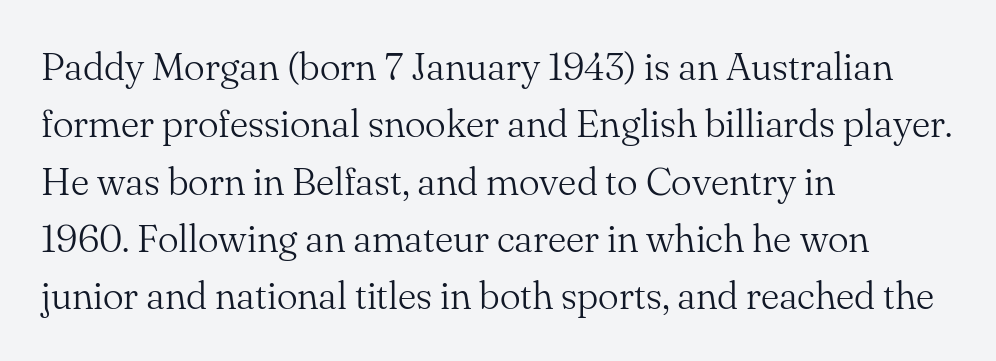
This sample has the flowing, uneven cadence of proportional lettering. Descender tails drop into unmarked territory. The rag falls on the right side of this text block. On a weight scale, this lands at 450 or below. No extra tracking has been applied to these lines.
